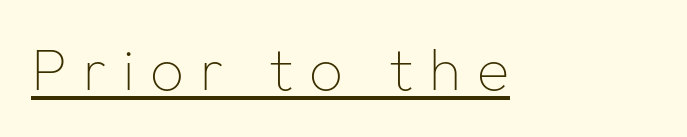
{"serif": "no", "italic": "no", "bold": "no", "weight": "thin", "width": "normal", "stroke_contrast": "low", "x_height": "medium", "monospaced": "no", "underline": "yes", "letter_spacing": "wide", "letter_spacing_em": 0.27, "glyph_px": 59}
